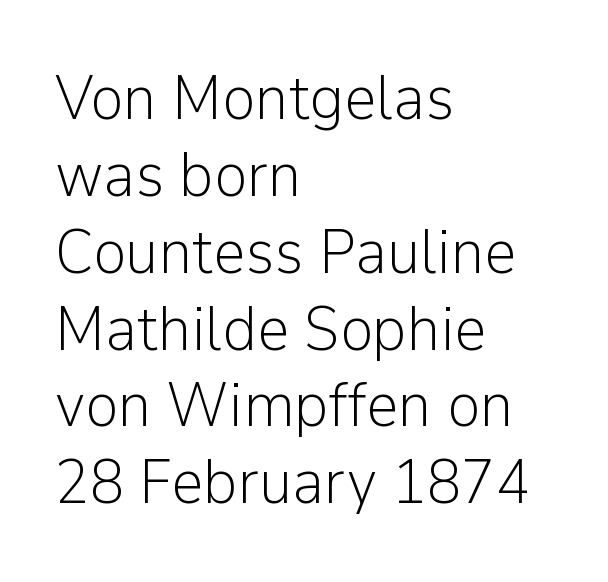
The image shows 63 px light sans-serif type, upright; set left-aligned, line spacing 1.22x, normal letter spacing, not underlined; low stroke contrast and a medium x-height.
